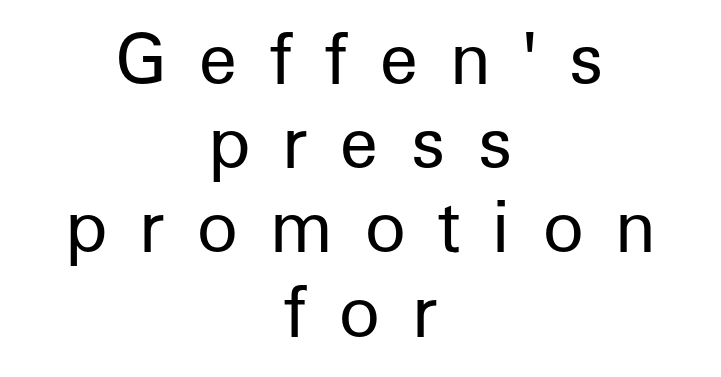
The image shows 69 px regular-weight sans-serif type, upright; set centered, line spacing 1.22x, unusually wide letter spacing (+0.45 em), not underlined; low stroke contrast and a medium x-height.
